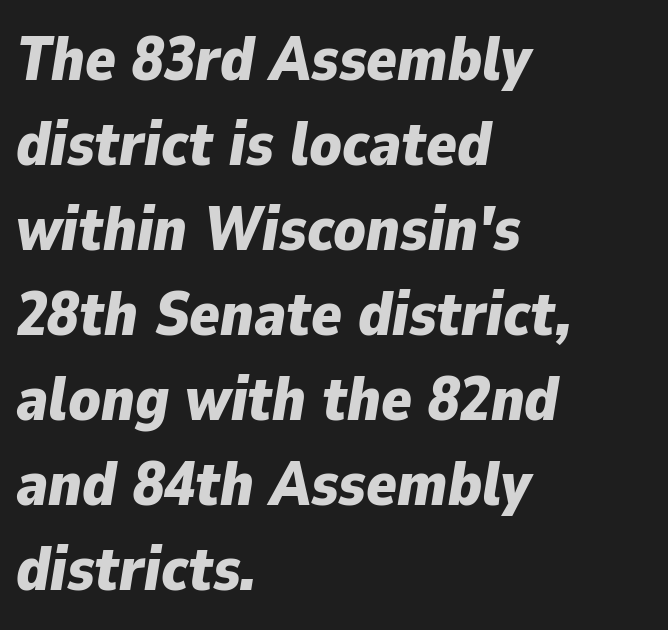
{"italic": "yes", "lean": "right", "slant_degrees": 9, "bold": "yes", "weight": "bold", "width": "normal", "stroke_contrast": "low", "x_height": "medium", "monospaced": "no", "underline": "no", "align": "left", "line_spacing": "normal", "line_spacing_ratio": 1.35, "letter_spacing": "normal", "letter_spacing_em": 0.0, "glyph_px": 63}
